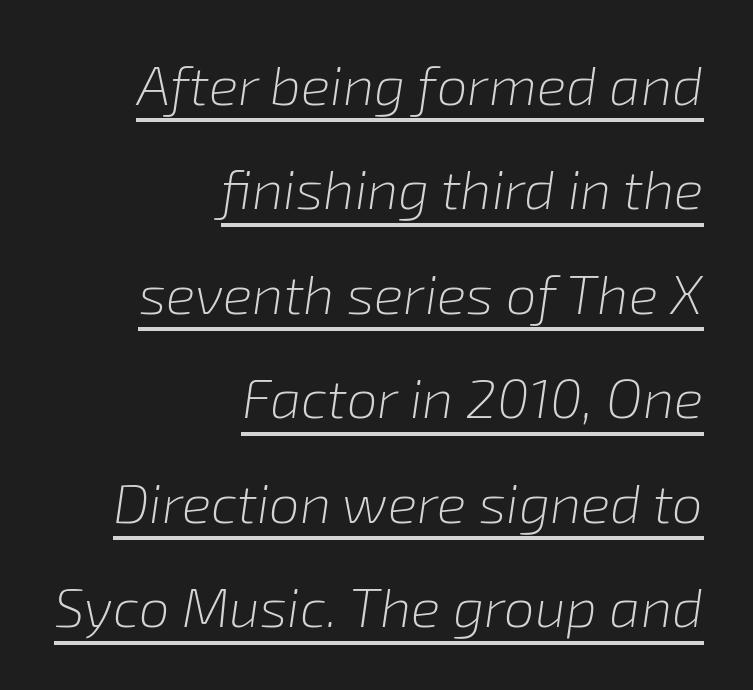
Q: Is the text bold? A: No.
Q: Is the text italic (slanted)? A: Yes, it leans right by about 8 degrees.
Q: Is the text underlined? A: Yes.
Q: How is the paragraph aligned? A: Right-aligned.
Q: Is the spacing between letters normal or unusually wide? A: Normal.
Q: Is the spacing between lines tight, normal or loose? A: Loose.
Q: Width (condensed, normal, or wide)? A: Normal.
Q: Stroke contrast? A: Low.
Q: x-height? A: Medium.
Q: Monospaced? A: No.
